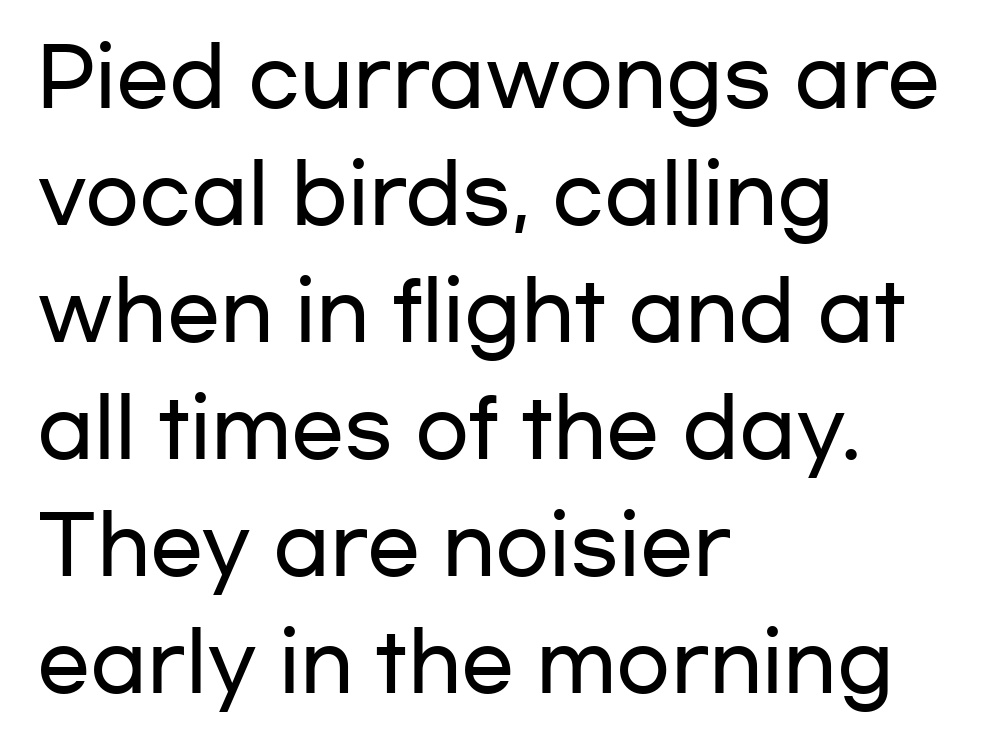
The image shows 79 px wide sans-serif type, upright; set left-aligned, normal line spacing (1.48x), normal letter spacing, not underlined; low stroke contrast and a medium x-height.
